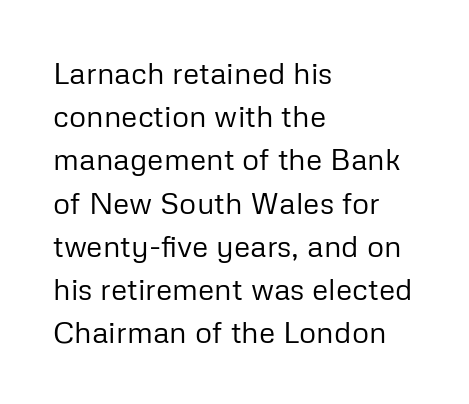
Q: Is the text bold? A: No.
Q: Is the text italic (slanted)? A: No, it is upright.
Q: Is the typeface a serif or a sans-serif typeface? A: Sans-serif.
Q: Is the text underlined? A: No.
Q: How is the paragraph aligned? A: Left-aligned.
Q: Is the spacing between letters normal or unusually wide? A: Normal.
Q: Is the spacing between lines tight, normal or loose? A: Normal.
Q: Width (condensed, normal, or wide)? A: Normal.
Q: Stroke contrast? A: Low.
Q: x-height? A: Medium.
Q: Monospaced? A: No.
